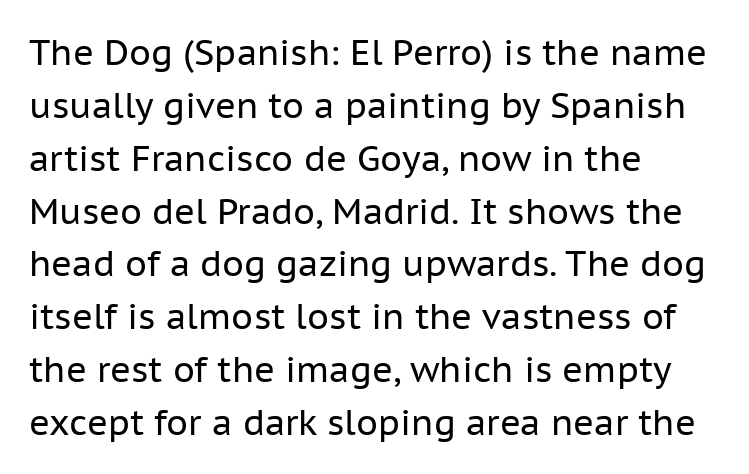
The image shows 35 px regular-weight sans-serif type, upright; set left-aligned, normal line spacing (1.51x), normal letter spacing, not underlined; low stroke contrast and a medium x-height.
